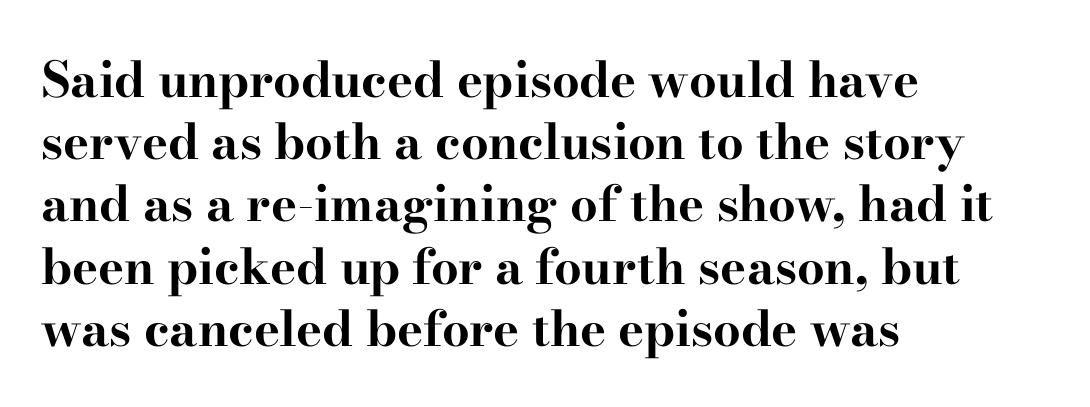
The letters stand straight up with perfectly vertical stems. Heft: maximum for text — a bold. The typeface chosen for these lines features serifs. Plain, unruled lines of type. Varying glyph widths throughout — classic text-font behaviour.
